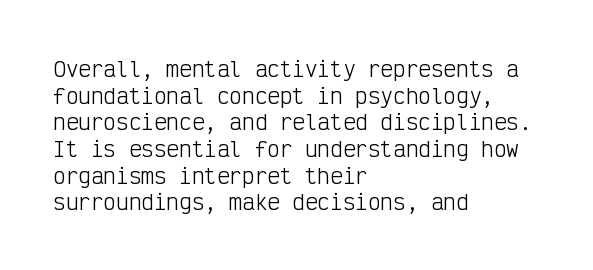
Q: Is the text bold? A: No.
Q: Is the text italic (slanted)? A: No, it is upright.
Q: Is the text underlined? A: No.
Q: How is the paragraph aligned? A: Left-aligned.
Q: Is the spacing between letters normal or unusually wide? A: Normal.
Q: Is the spacing between lines tight, normal or loose? A: Normal.
